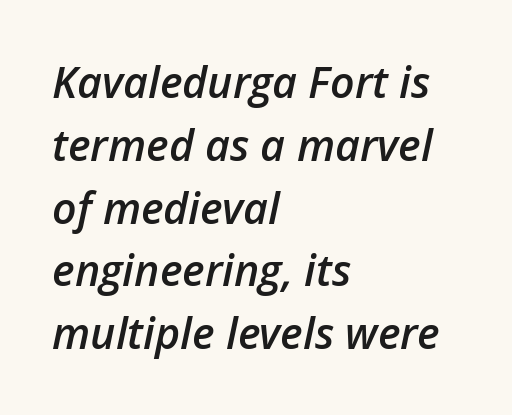
The image shows 43 px semibold type, italic (leaning right); set left-aligned, normal line spacing (1.46x), normal letter spacing, not underlined; low stroke contrast and a medium x-height.
